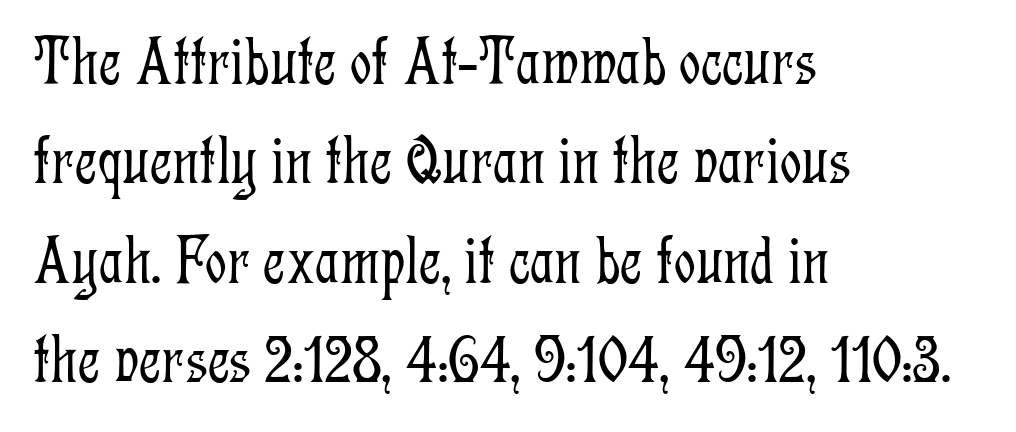
Q: Is the text bold? A: No.
Q: Is the text italic (slanted)? A: No, it is upright.
Q: Is the typeface a serif or a sans-serif typeface? A: Serif.
Q: Is the text underlined? A: No.
Q: How is the paragraph aligned? A: Left-aligned.
Q: Is the spacing between letters normal or unusually wide? A: Normal.
Q: Is the spacing between lines tight, normal or loose? A: Normal.
Q: Width (condensed, normal, or wide)? A: Condensed.
Q: Stroke contrast? A: Low.
Q: x-height? A: Medium.
Q: Monospaced? A: No.
